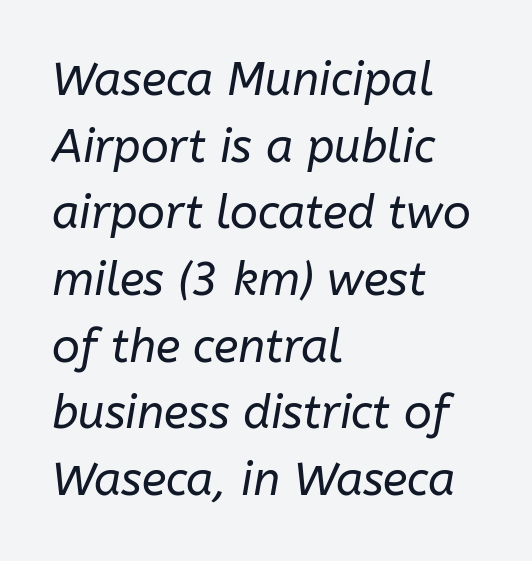
A typesetter would call this zero additional tracking. Leading matches the norm, producing a regular column. Descenders are the only things crossing below the line. Proportional: the letters do not fall into vertical columns. The rag falls on the right side of this text block. The weight would be labelled regular, book, light, or lighter still.
